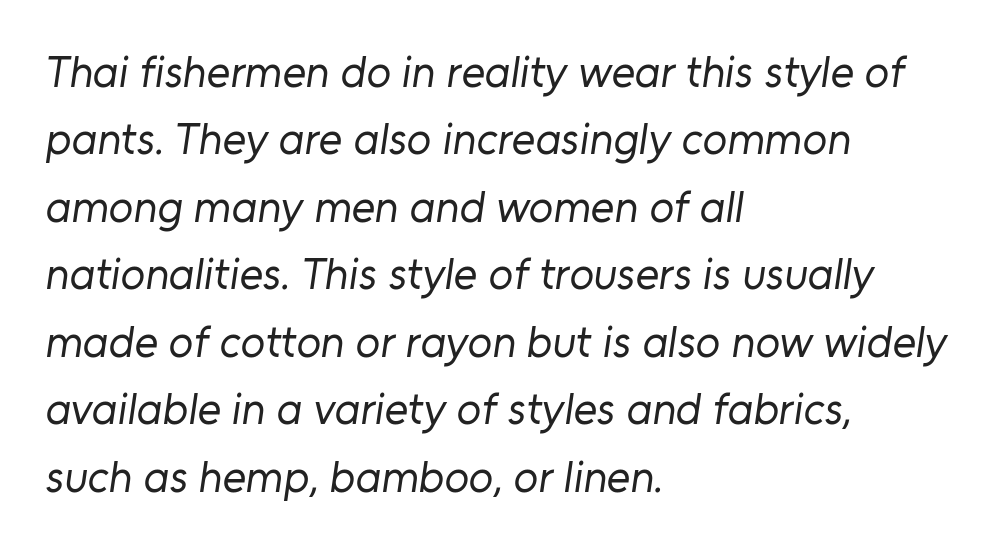
The image shows 45 px regular-weight sans-serif type; set left-aligned, normal line spacing (1.5x), normal letter spacing, not underlined; low stroke contrast and a medium x-height.
